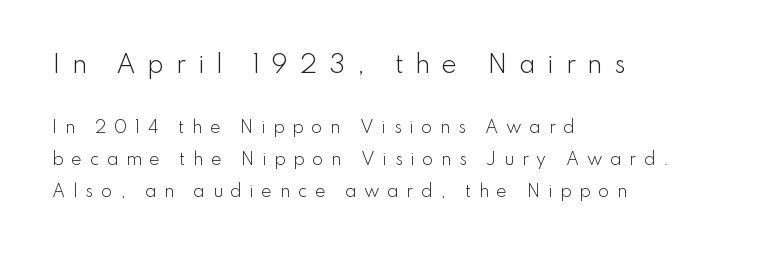
The image shows 24 px text type, upright; set left-aligned, loose line spacing (2.0x), unusually wide letter spacing (+0.48 em), not underlined; the first (top) block is 1.5x larger.
